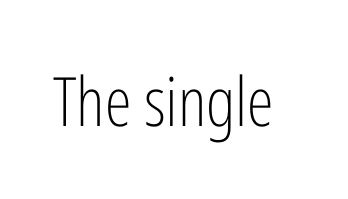
The image shows 68 px light, condensed sans-serif type, upright; set normal letter spacing, not underlined; low stroke contrast and a medium x-height.
